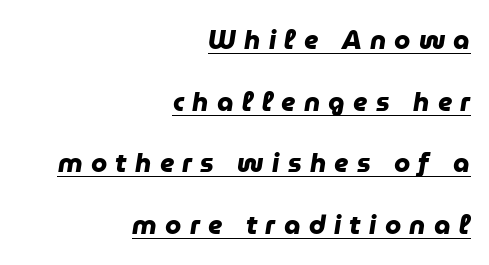
The face used here has the dense, thick strokes of a bold. One-word summary of the alignment: right. A rule runs beneath these lines of type. Summary of vertical rhythm: relaxed, with wide interline spacing. The letters are spread apart with noticeably loose tracking.
